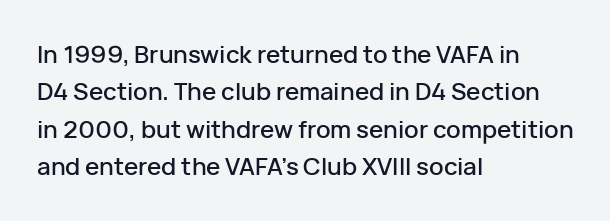
The image shows 24 px text type, upright; set left-aligned, normal line spacing (1.56x), normal letter spacing, not underlined.
